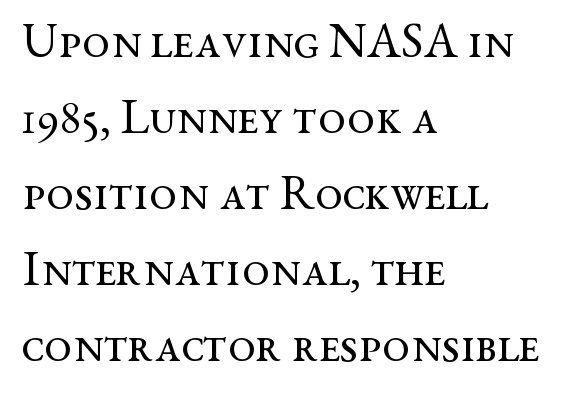
{"serif": "yes", "italic": "no", "bold": "no", "weight": "regular", "width": "wide", "stroke_contrast": "medium", "x_height": "medium", "monospaced": "no", "underline": "no", "align": "left", "line_spacing": "normal", "line_spacing_ratio": 1.55, "letter_spacing": "normal", "letter_spacing_em": 0.0, "glyph_px": 49}
